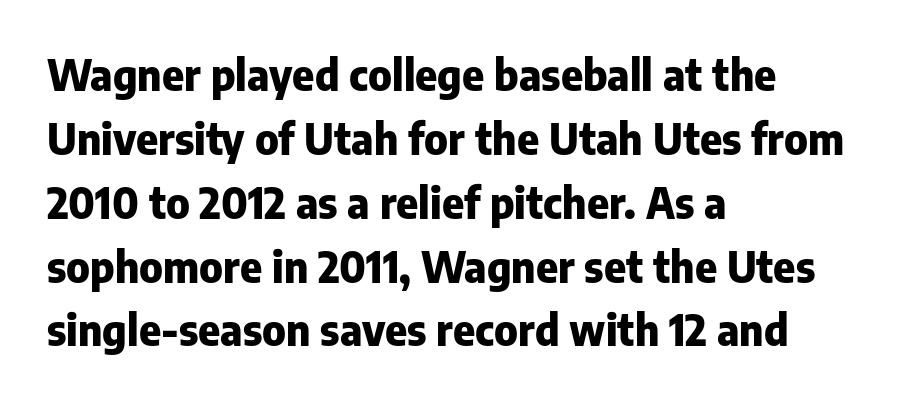
Q: Is the text bold? A: Yes.
Q: Is the text italic (slanted)? A: No, it is upright.
Q: Is the typeface a serif or a sans-serif typeface? A: Sans-serif.
Q: Is the text underlined? A: No.
Q: How is the paragraph aligned? A: Left-aligned.
Q: Is the spacing between letters normal or unusually wide? A: Normal.
Q: Is the spacing between lines tight, normal or loose? A: Normal.
Q: Width (condensed, normal, or wide)? A: Normal.
Q: Stroke contrast? A: Low.
Q: x-height? A: Medium.
Q: Monospaced? A: No.
